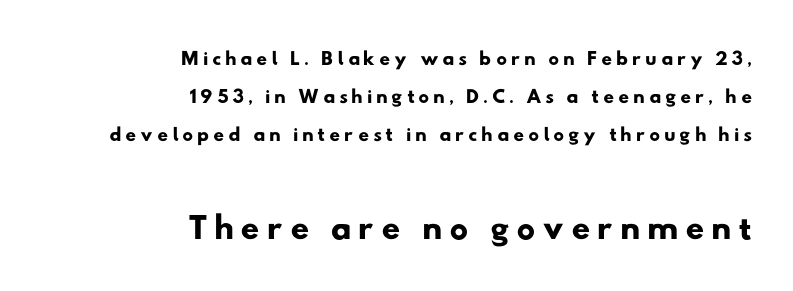
Does the type have serifs? No, each stem ends abruptly. Line ends are locked; line starts wander. Is this a fixed-width face? No — the glyphs have proportional, varying widths. Line spacing here is normal. Larger block? The one below; the one above is distinctly smaller. Has an underline been added? It has not.
